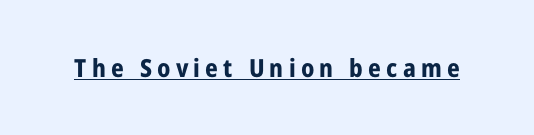
{"italic": "no", "bold": "yes", "underline": "yes", "letter_spacing": "wide", "letter_spacing_em": 0.21, "glyph_px": 25}
